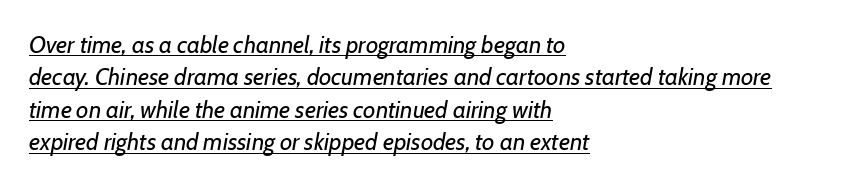
Q: Is the text bold? A: No.
Q: Is the text italic (slanted)? A: Yes, it leans right by about 7 degrees.
Q: Is the text underlined? A: Yes.
Q: How is the paragraph aligned? A: Left-aligned.
Q: Is the spacing between letters normal or unusually wide? A: Normal.
Q: Is the spacing between lines tight, normal or loose? A: Normal.
